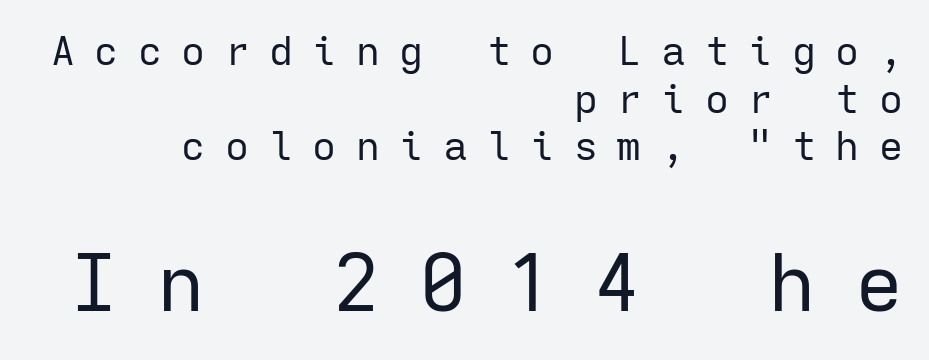
The line texture is sparse and dotted thanks to wide tracking. Do the letters lean? They stand straight. Underlining? Definitely not there. Small over large — that's the arrangement of the two blocks here. This reads as an unemphasized weight, regular at the heaviest. Observe the absence of serifs on each vertical stroke in this sample.
